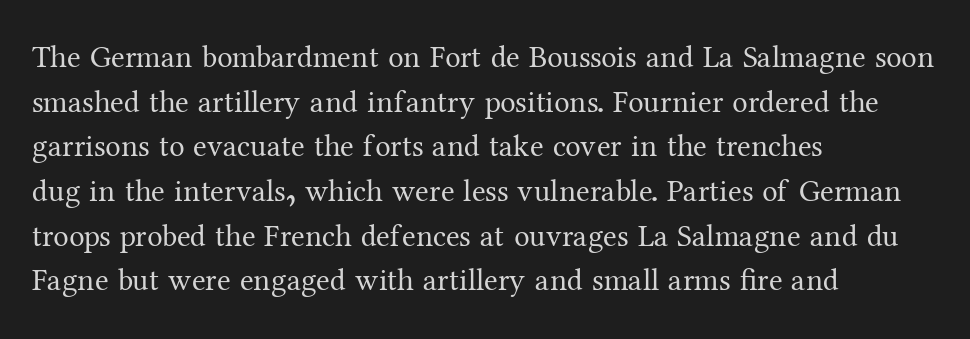
{"serif": "yes", "italic": "no", "bold": "no", "weight": "regular", "width": "normal", "stroke_contrast": "medium", "x_height": "medium", "monospaced": "no", "underline": "no", "align": "left", "line_spacing": "normal", "line_spacing_ratio": 1.44, "letter_spacing": "normal", "letter_spacing_em": 0.0, "glyph_px": 31}
